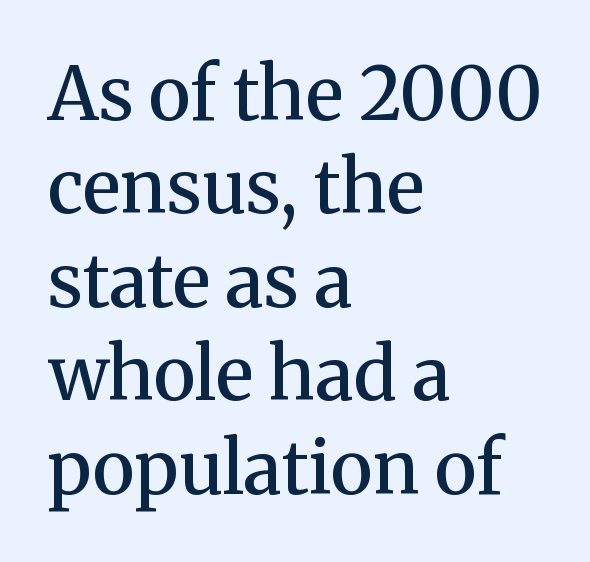
Q: Is the text bold? A: Semi-bold.
Q: Is the text italic (slanted)? A: No, it is upright.
Q: Is the typeface a serif or a sans-serif typeface? A: Serif.
Q: Is the text underlined? A: No.
Q: How is the paragraph aligned? A: Left-aligned.
Q: Is the spacing between letters normal or unusually wide? A: Normal.
Q: Is the spacing between lines tight, normal or loose? A: Normal.
Q: Width (condensed, normal, or wide)? A: Normal.
Q: Stroke contrast? A: Medium.
Q: x-height? A: Medium.
Q: Monospaced? A: No.
